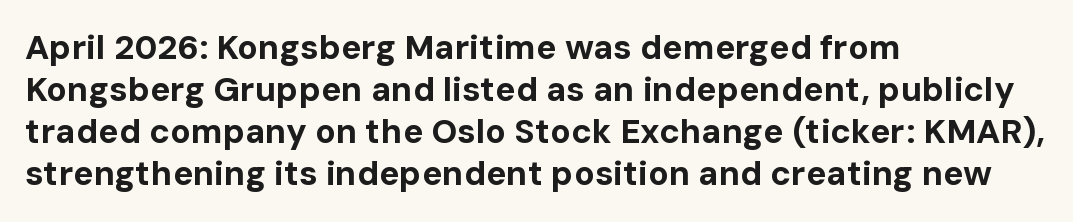
Q: Is the text bold? A: Yes.
Q: Is the text italic (slanted)? A: No, it is upright.
Q: Is the typeface a serif or a sans-serif typeface? A: Sans-serif.
Q: Is the text underlined? A: No.
Q: How is the paragraph aligned? A: Left-aligned.
Q: Is the spacing between letters normal or unusually wide? A: Normal.
Q: Width (condensed, normal, or wide)? A: Normal.
Q: Stroke contrast? A: Low.
Q: x-height? A: Medium.
Q: Monospaced? A: No.
